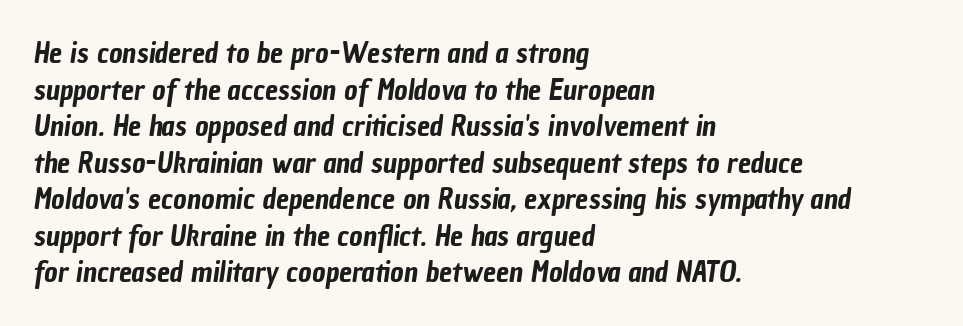
Q: Is the typeface a serif or a sans-serif typeface? A: Sans-serif.
Q: Is the text underlined? A: No.
Q: How is the paragraph aligned? A: Left-aligned.
Q: Is the spacing between letters normal or unusually wide? A: Normal.
Q: Is the spacing between lines tight, normal or loose? A: Normal.
Q: Width (condensed, normal, or wide)? A: Condensed.
Q: Stroke contrast? A: Low.
Q: x-height? A: Medium.
Q: Monospaced? A: No.
